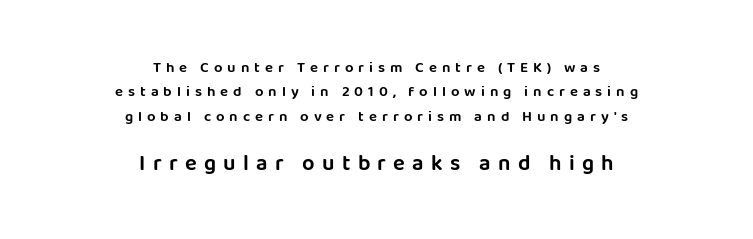
Q: Is the text italic (slanted)? A: No, it is upright.
Q: Is the text underlined? A: No.
Q: How is the paragraph aligned? A: Centered.
Q: Is the spacing between letters normal or unusually wide? A: Unusually wide.
Q: Is the spacing between lines tight, normal or loose? A: Normal.
Q: Which block of text is set in a larger size, the first (top) or the second (bottom)? A: The second (bottom) one.
